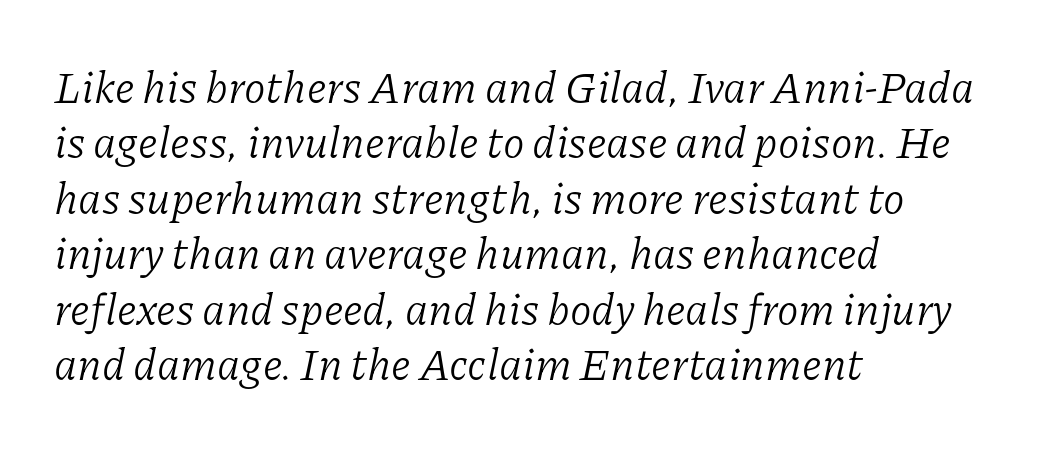
The image shows 44 px light serif type, italic (leaning right); set left-aligned, normal line spacing (1.26x), normal letter spacing, not underlined; low stroke contrast and a medium x-height.
